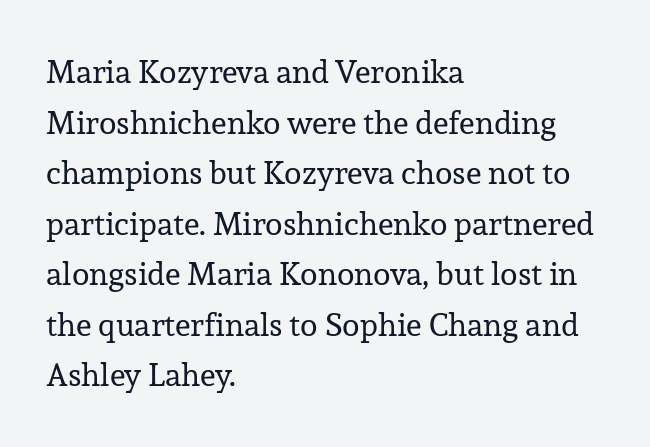
The image shows 32 px regular-weight serif type, upright; set left-aligned, normal line spacing (1.58x), normal letter spacing, not underlined; low stroke contrast and a medium x-height.
